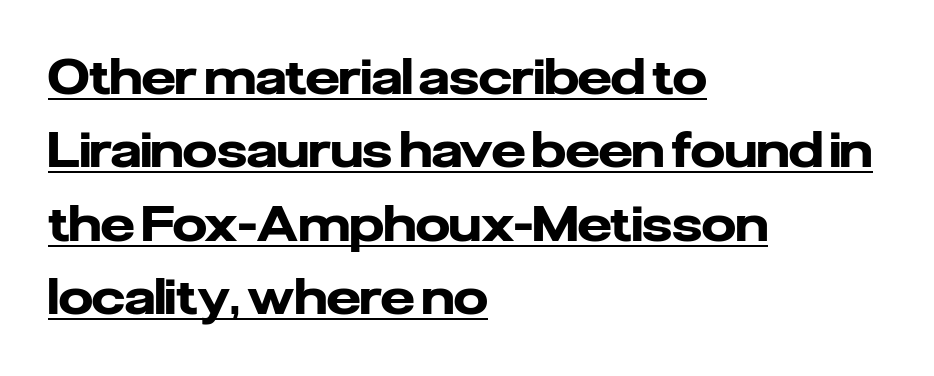
The image shows 48 px heavy sans-serif type, upright; set left-aligned, normal line spacing (1.53x), normal letter spacing, underlined; low stroke contrast and a medium x-height.
